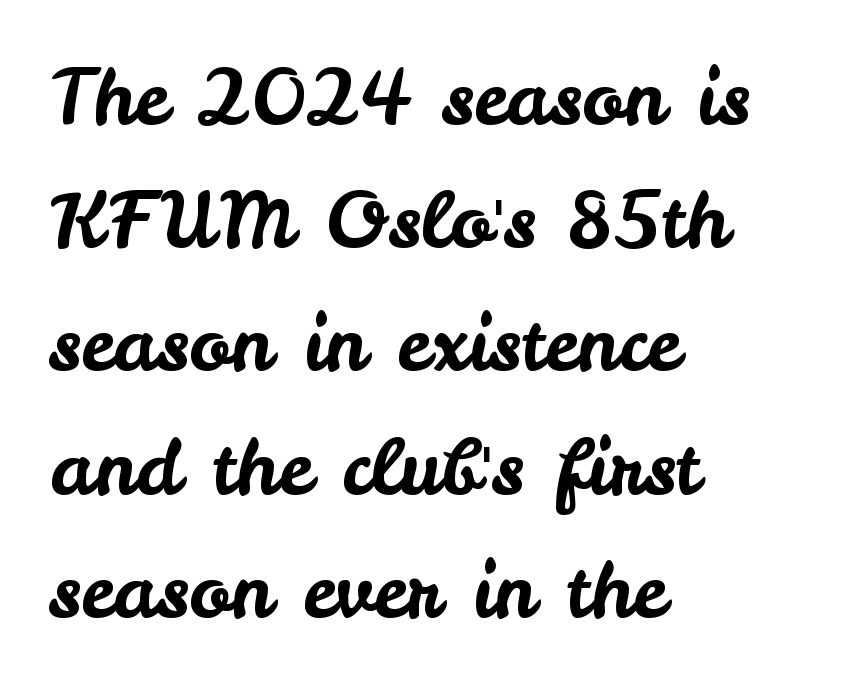
{"serif": "no", "width": "normal", "stroke_contrast": "low", "x_height": "small", "monospaced": "no", "underline": "no", "align": "left", "line_spacing": "normal", "line_spacing_ratio": 1.6, "letter_spacing": "normal", "letter_spacing_em": 0.0, "glyph_px": 77}
